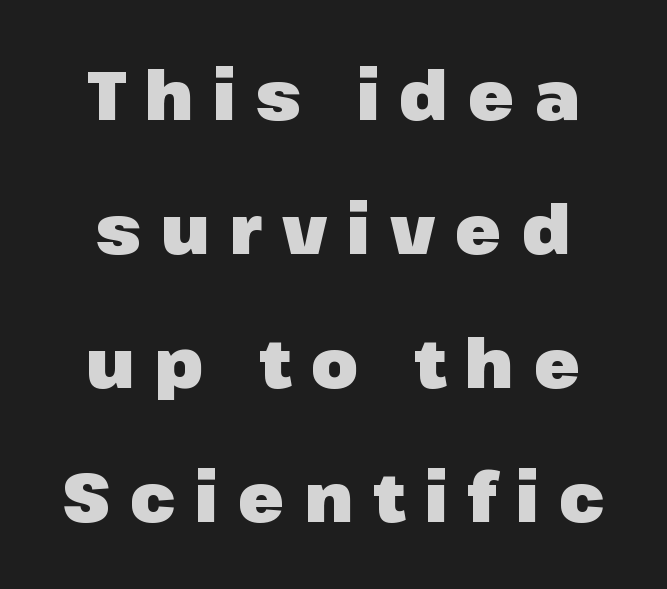
The image shows 68 px heavy sans-serif type, upright; set loose line spacing (1.97x), unusually wide letter spacing (+0.29 em), not underlined; low stroke contrast and a medium x-height.
